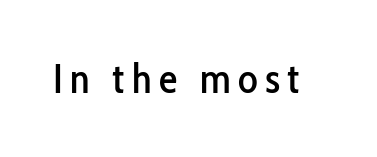
Classification — sans serif. The letters stand upright; this is a roman face. Do the characters align in a grid? No, the font is proportional. Underline: absent.
